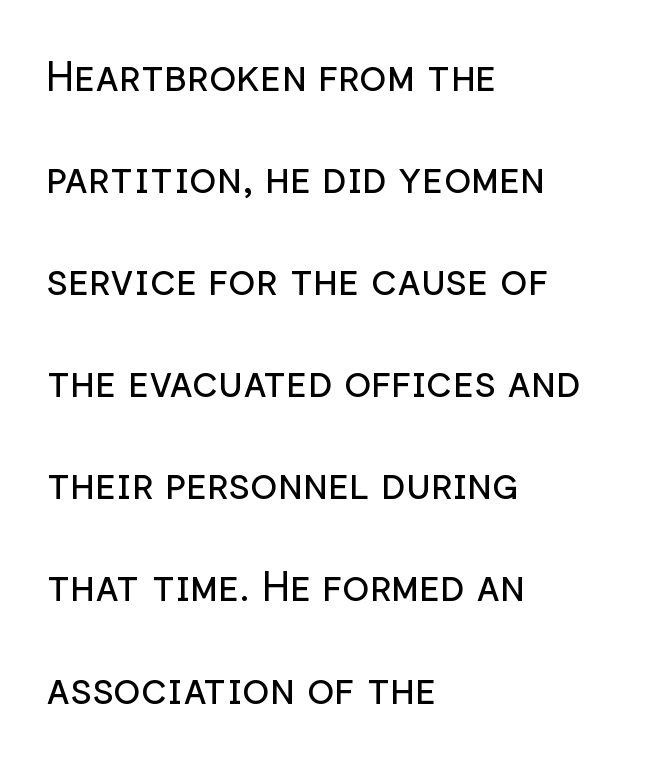
This sample uses plain, unmodified letter spacing. Does the type have serifs? No, each stem ends abruptly. The passage shown is not underscored anywhere. A student would call this left alignment; a typographer would say flush left, rag right. This sample has the flowing, uneven cadence of proportional lettering.
